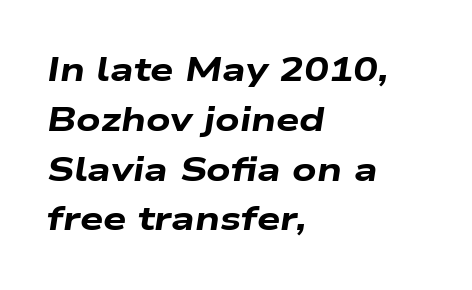
The specimen reads as italic at a glance. Notice how the passage keeps a crisp vertical edge on the left only. Character widths vary here, with narrow letters taking less room than wide ones. The type is set solid horizontally, with unmodified tracking. Stroke thickness is high; the sample reads as a true bold. If you measured baseline to baseline, you'd find a middling distance.
